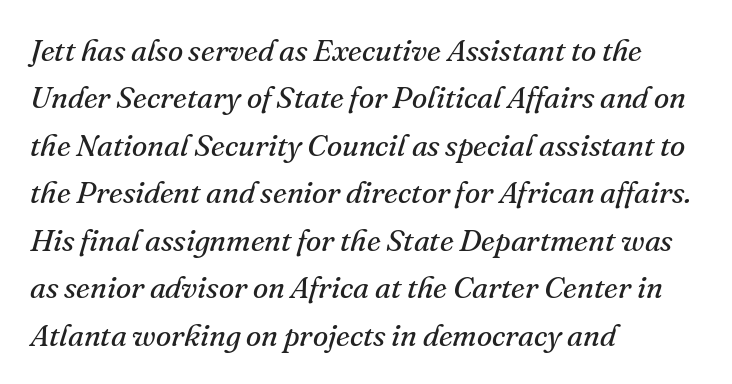
{"serif": "yes", "italic": "yes", "lean": "right", "slant_degrees": 16, "bold": "no", "weight": "regular", "width": "normal", "stroke_contrast": "medium", "x_height": "small", "monospaced": "no", "underline": "no", "align": "left", "line_spacing": "normal", "line_spacing_ratio": 1.53, "letter_spacing": "normal", "letter_spacing_em": 0.0, "glyph_px": 31}
